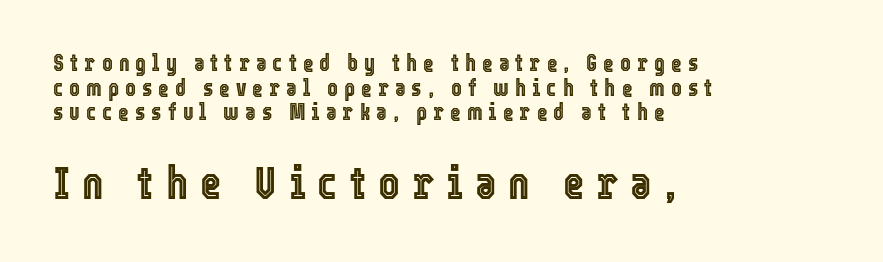
The image shows 46 px condensed type, upright; set left-aligned, tight line spacing (1.07x), unusually wide letter spacing (+0.26 em), not underlined; the second (bottom) block is 2.0x larger; a medium x-height.
